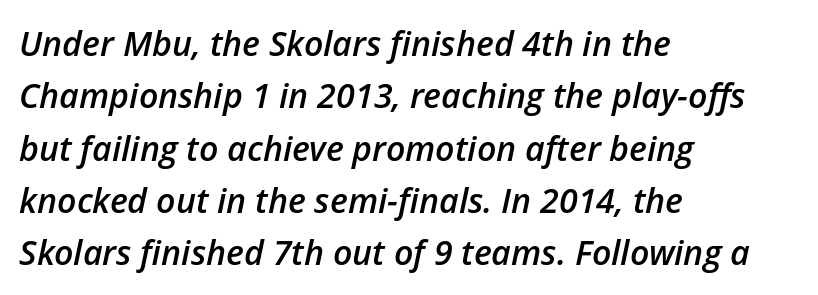
Q: Is the text bold? A: Semi-bold.
Q: Is the text italic (slanted)? A: Yes, it leans right by about 12 degrees.
Q: Is the text underlined? A: No.
Q: How is the paragraph aligned? A: Left-aligned.
Q: Is the spacing between letters normal or unusually wide? A: Normal.
Q: Is the spacing between lines tight, normal or loose? A: Normal.
Q: Width (condensed, normal, or wide)? A: Normal.
Q: Stroke contrast? A: Low.
Q: x-height? A: Medium.
Q: Monospaced? A: No.
